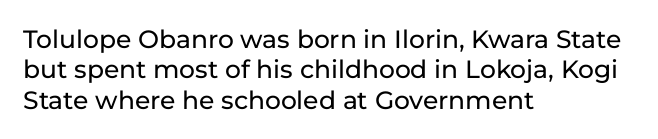
The image shows 25 px text type, upright; set left-aligned, line spacing 1.22x, normal letter spacing, not underlined.
